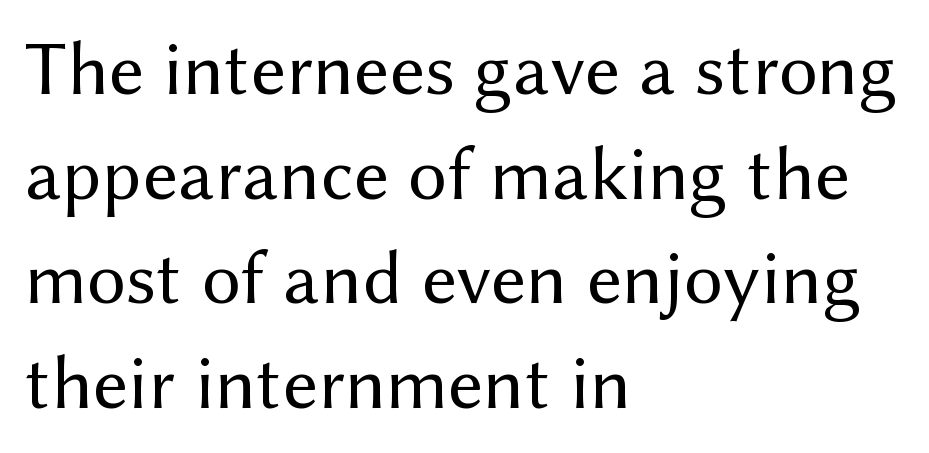
The image shows 77 px regular-weight sans-serif type, upright; set left-aligned, normal line spacing (1.36x), normal letter spacing, not underlined; medium stroke contrast and a medium x-height.
